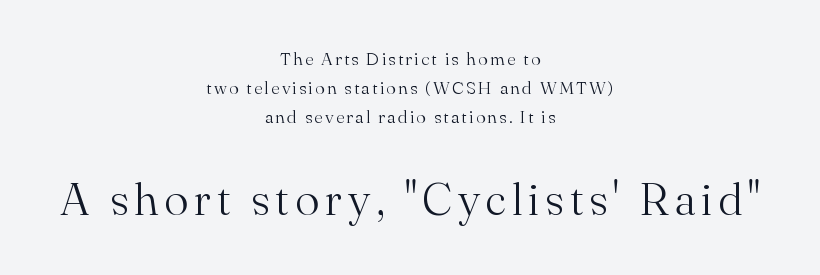
Nothing heavy about these letters — not bold at all. Every row of glyphs is offset so its center matches the block's center. The leading is moderate, giving the passage an even texture. Is this a fixed-width face? No — the glyphs have proportional, varying widths. The face used here appears at its bigger size in the lower chunk.
